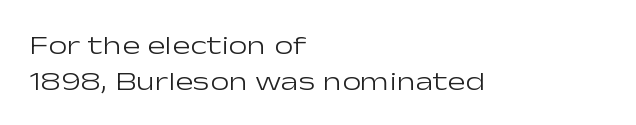
The image shows 27 px text type, upright; set left-aligned, normal line spacing (1.33x), normal letter spacing, not underlined.
